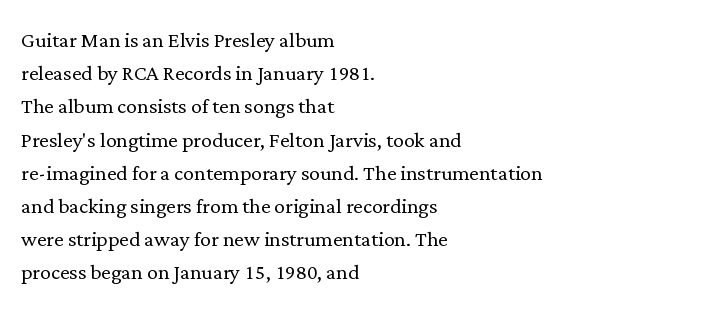
Q: Is the text bold? A: No.
Q: Is the text italic (slanted)? A: No, it is upright.
Q: Is the text underlined? A: No.
Q: How is the paragraph aligned? A: Left-aligned.
Q: Is the spacing between letters normal or unusually wide? A: Normal.
